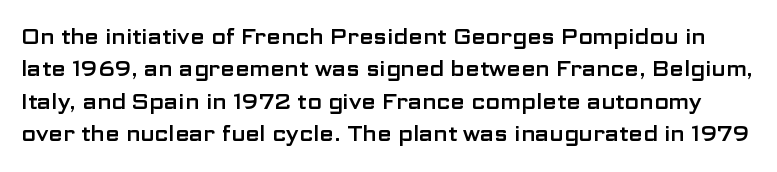
{"italic": "no", "underline": "no", "line_spacing": "normal", "line_spacing_ratio": 1.54, "letter_spacing": "normal", "letter_spacing_em": 0.0, "glyph_px": 21}
